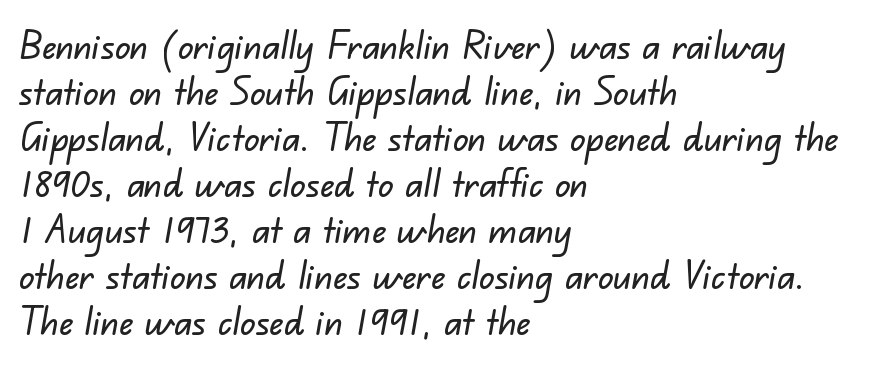
{"serif": "no", "width": "normal", "stroke_contrast": "low", "x_height": "small", "monospaced": "no", "underline": "no", "align": "left", "line_spacing_ratio": 1.21, "letter_spacing": "normal", "letter_spacing_em": 0.0, "glyph_px": 38}
